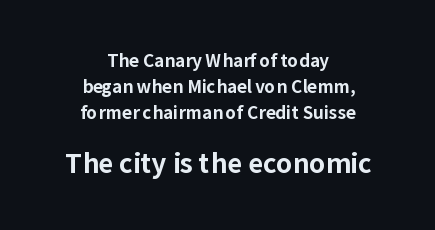
The image shows 26 px bold type, upright; set centered, normal line spacing (1.52x), normal letter spacing, not underlined; the second (bottom) block is 1.53x larger.
